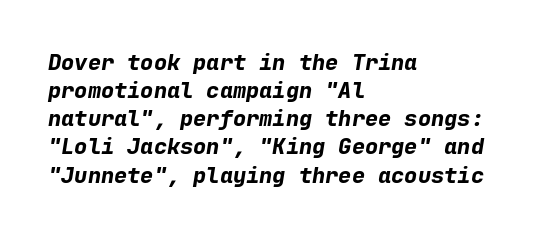
The image shows 22 px bold type, italic (leaning right); set left-aligned, normal line spacing (1.28x), normal letter spacing, not underlined.
